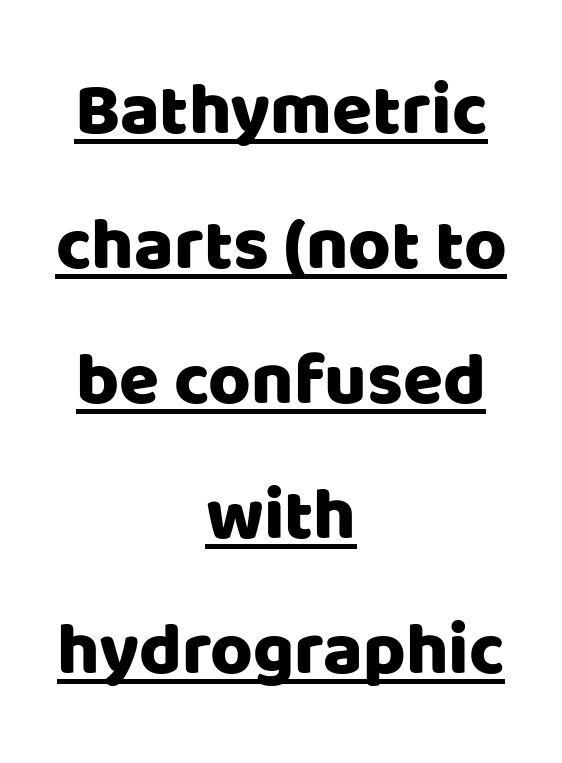
{"serif": "no", "italic": "no", "width": "normal", "stroke_contrast": "low", "x_height": "large", "monospaced": "no", "underline": "yes", "align": "center", "line_spacing_ratio": 1.85, "letter_spacing": "normal", "letter_spacing_em": 0.0, "glyph_px": 73}
